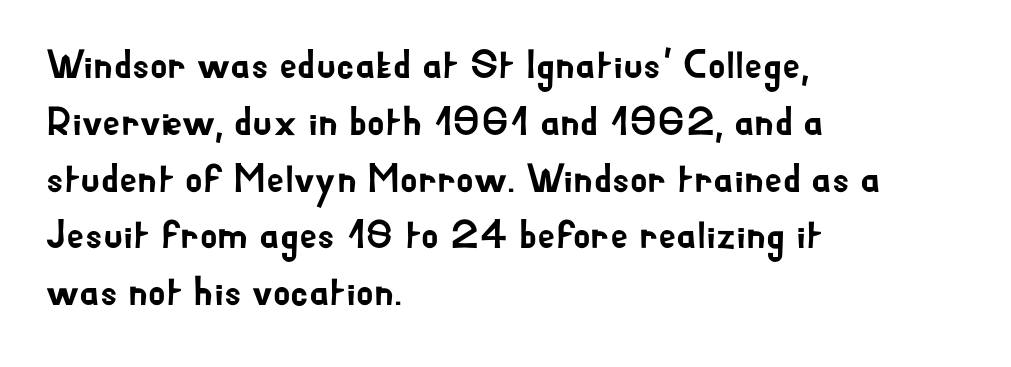
The image shows 40 px sans-serif type, upright; set left-aligned, normal line spacing (1.42x), normal letter spacing, not underlined; low stroke contrast and a small x-height.
